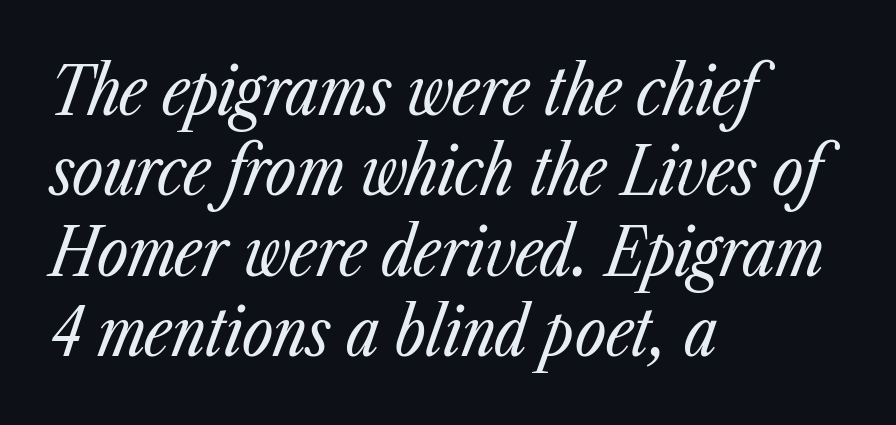
Spacing between characters is what you'd get straight out of the box. Spacing verdict: proportional, widths tailored to each character. It's the slanting kind of type. The specimen omits any rule beneath the text block's lines. Nothing heavy about these letters — not bold at all. This rendering uses left alignment, leaving the right contour irregular.
